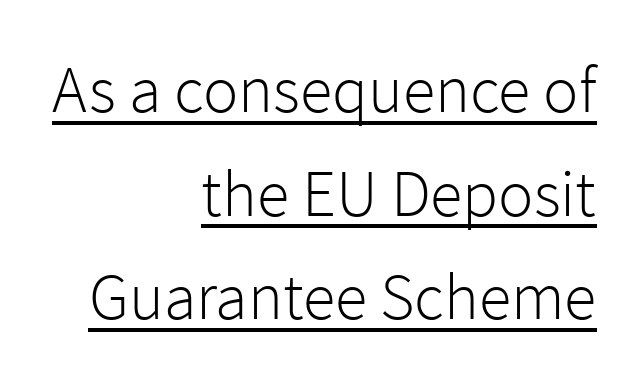
Q: Is the text bold? A: No.
Q: Is the text italic (slanted)? A: No, it is upright.
Q: Is the typeface a serif or a sans-serif typeface? A: Sans-serif.
Q: Is the text underlined? A: Yes.
Q: How is the paragraph aligned? A: Right-aligned.
Q: Is the spacing between letters normal or unusually wide? A: Normal.
Q: Is the spacing between lines tight, normal or loose? A: Normal.
Q: Width (condensed, normal, or wide)? A: Normal.
Q: Stroke contrast? A: Low.
Q: x-height? A: Medium.
Q: Monospaced? A: No.
